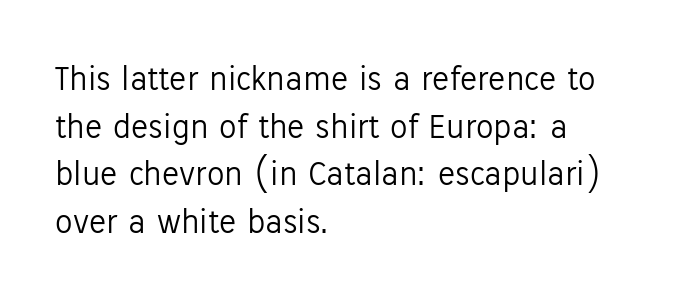
The image shows 35 px light sans-serif type, upright; set left-aligned, normal line spacing (1.36x), normal letter spacing, not underlined; low stroke contrast and a medium x-height.
